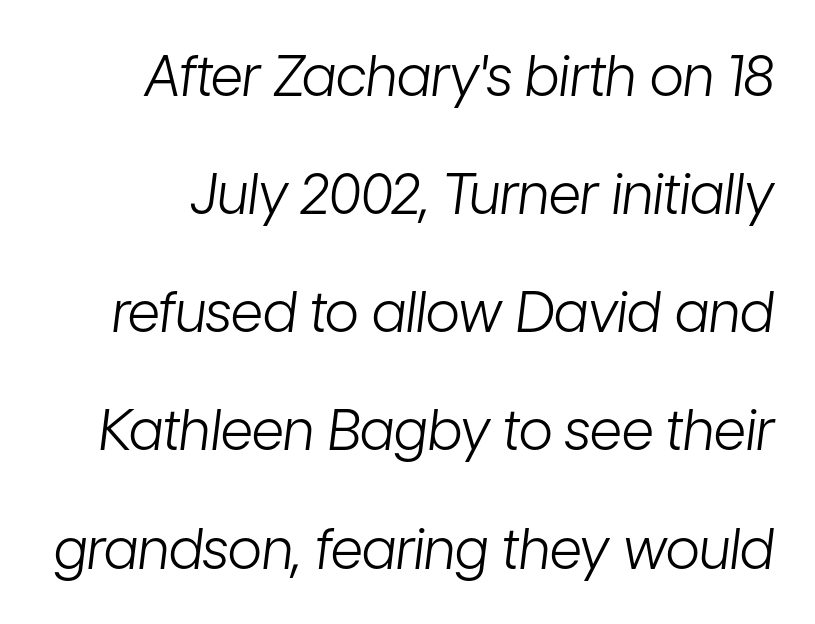
Q: Is the text bold? A: No.
Q: Is the text italic (slanted)? A: Yes, it leans right by about 7 degrees.
Q: Is the text underlined? A: No.
Q: Is the spacing between letters normal or unusually wide? A: Normal.
Q: Is the spacing between lines tight, normal or loose? A: Loose.
Q: Width (condensed, normal, or wide)? A: Condensed.
Q: Stroke contrast? A: Low.
Q: x-height? A: Medium.
Q: Monospaced? A: No.
